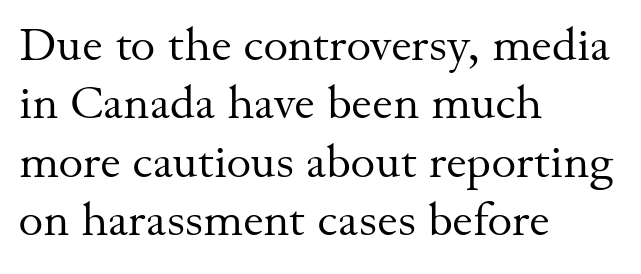
{"serif": "yes", "italic": "no", "bold": "no", "weight": "regular", "width": "normal", "stroke_contrast": "medium", "x_height": "small", "monospaced": "no", "underline": "no", "align": "left", "line_spacing_ratio": 1.24, "letter_spacing": "normal", "letter_spacing_em": 0.0, "glyph_px": 47}
